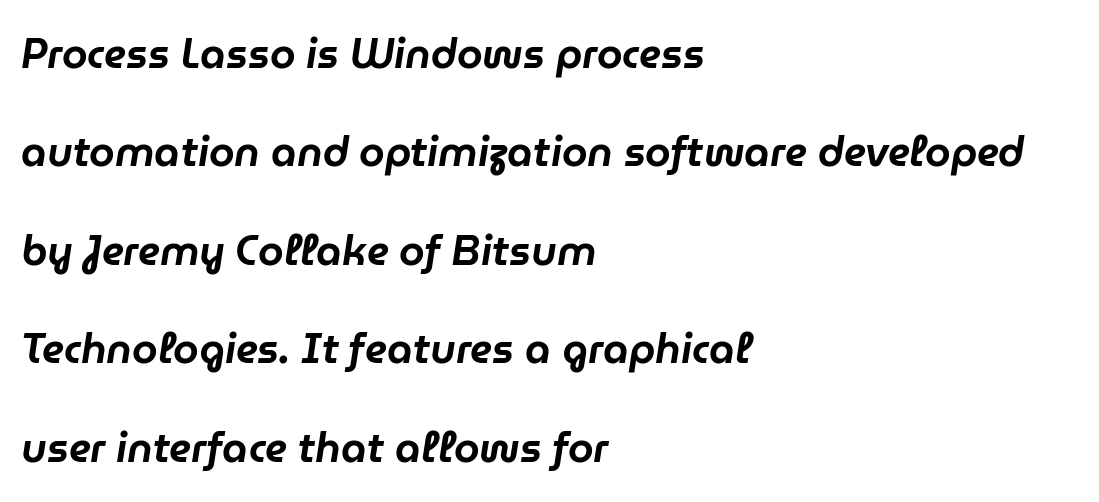
{"italic": "yes", "lean": "right", "slant_degrees": 9, "width": "normal", "stroke_contrast": "low", "x_height": "medium", "monospaced": "no", "underline": "no", "align": "left", "line_spacing": "loose", "line_spacing_ratio": 2.4, "letter_spacing": "normal", "letter_spacing_em": 0.0, "glyph_px": 41}
